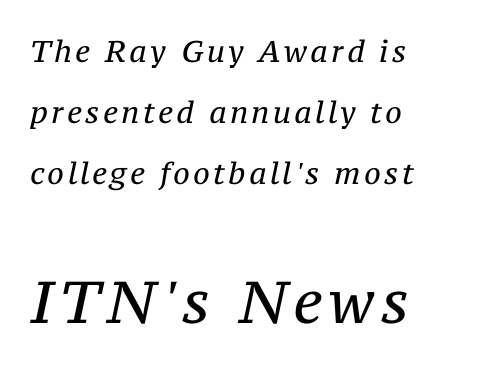
Proportional: the letters do not fall into vertical columns. Clear beneath every line of the passage. The letterforms sit at book weight or below. Does the bottom block carry the larger type? Yes, it does. These lines are composed in type with serifs. The passage shown leans; its letterforms are oblique.
